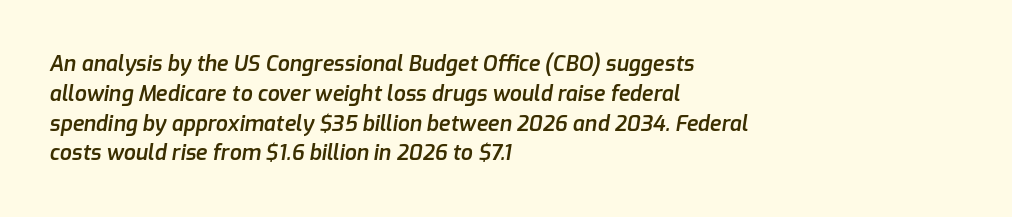
Q: Is the text bold? A: Semi-bold.
Q: Is the text italic (slanted)? A: Yes, it leans right by about 9 degrees.
Q: Is the text underlined? A: No.
Q: How is the paragraph aligned? A: Left-aligned.
Q: Is the spacing between letters normal or unusually wide? A: Normal.
Q: Is the spacing between lines tight, normal or loose? A: Normal.
